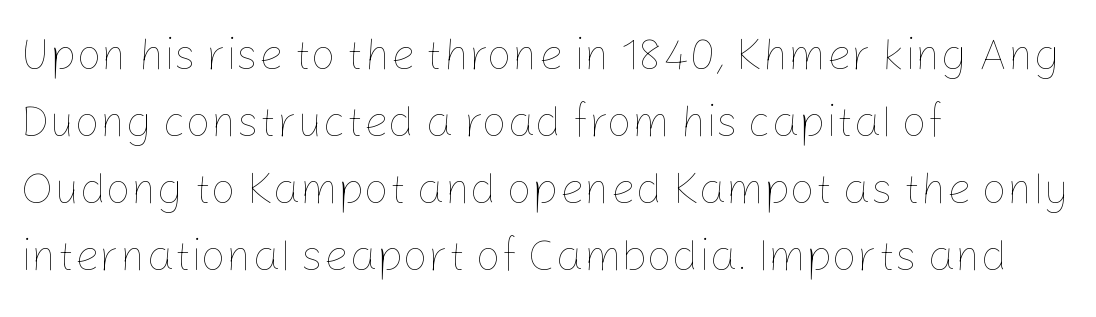
In CSS terms this would be text-align: left. Here the designer chose a conventional face with non-uniform glyph widths. This sample uses an upright cut, with every glyph sitting square on the baseline. The block of text has a typical density, with ordinary space between rows. Stems and bowls with no extra thickness — not bold.
